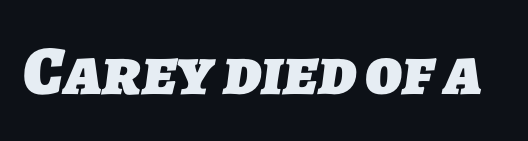
{"serif": "no", "bold": "yes", "weight": "heavy", "width": "normal", "stroke_contrast": "low", "x_height": "medium", "monospaced": "no", "underline": "no", "letter_spacing": "normal", "letter_spacing_em": 0.0, "glyph_px": 69}
